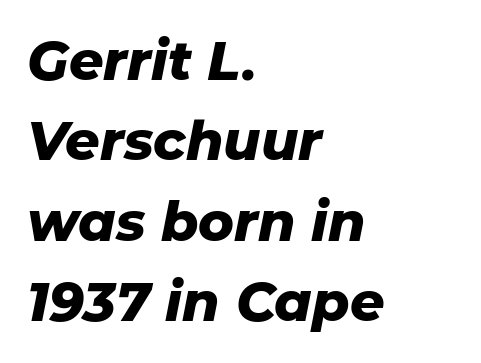
The image shows 54 px heavy type, italic (leaning right); set left-aligned, normal line spacing (1.49x), normal letter spacing, not underlined; low stroke contrast and a medium x-height.
